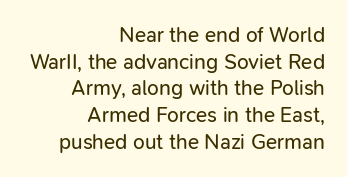
The image shows 21 px text type, upright; set right-aligned, normal line spacing (1.27x), normal letter spacing, not underlined.
